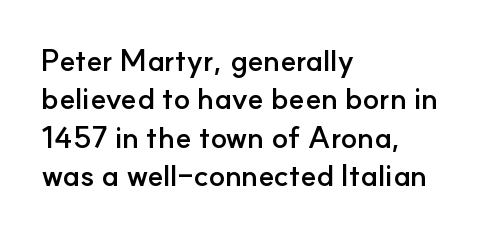
The image shows 30 px semibold sans-serif type, upright; set left-aligned, normal line spacing (1.28x), normal letter spacing, not underlined; low stroke contrast and a small x-height.
